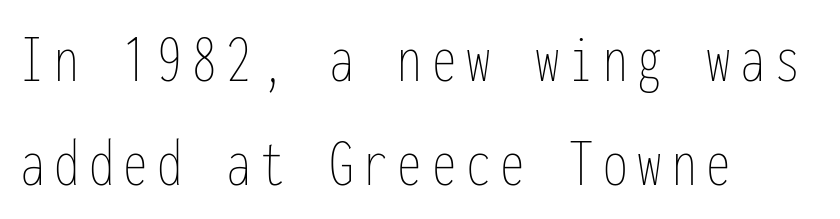
{"italic": "no", "bold": "no", "weight": "thin", "width": "condensed", "stroke_contrast": "low", "x_height": "medium", "monospaced": "yes", "underline": "no", "align": "left", "line_spacing": "normal", "line_spacing_ratio": 1.48, "glyph_px": 70}
